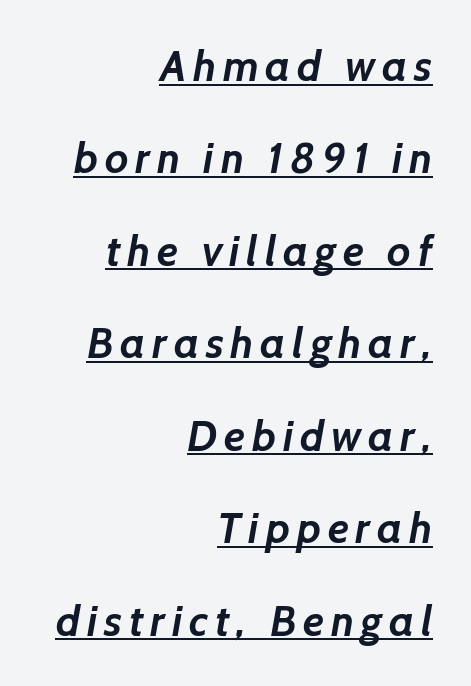
Q: Is the text bold? A: Yes.
Q: Is the typeface a serif or a sans-serif typeface? A: Sans-serif.
Q: Is the text underlined? A: Yes.
Q: How is the paragraph aligned? A: Right-aligned.
Q: Is the spacing between lines tight, normal or loose? A: Loose.
Q: Width (condensed, normal, or wide)? A: Normal.
Q: Stroke contrast? A: Low.
Q: x-height? A: Medium.
Q: Monospaced? A: No.
